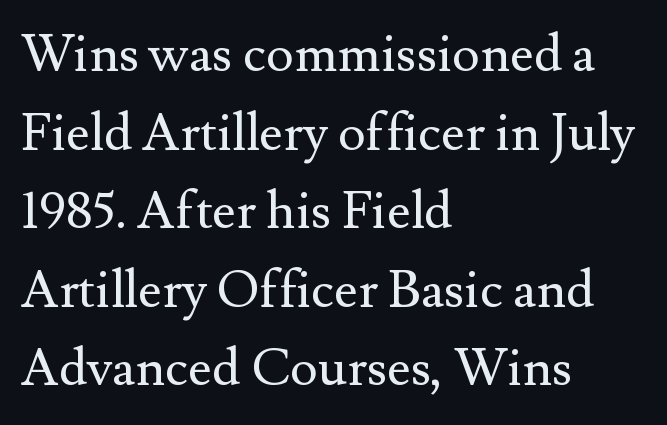
Q: Is the text bold? A: No.
Q: Is the text italic (slanted)? A: No, it is upright.
Q: Is the typeface a serif or a sans-serif typeface? A: Serif.
Q: Is the text underlined? A: No.
Q: How is the paragraph aligned? A: Left-aligned.
Q: Is the spacing between letters normal or unusually wide? A: Normal.
Q: Is the spacing between lines tight, normal or loose? A: Normal.
Q: Width (condensed, normal, or wide)? A: Normal.
Q: Stroke contrast? A: Medium.
Q: x-height? A: Small.
Q: Monospaced? A: No.
